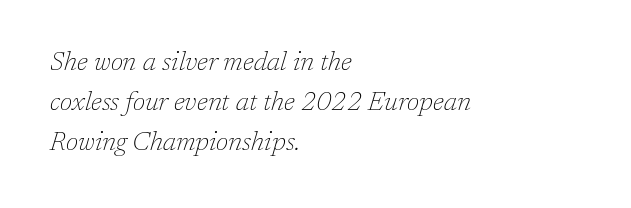
Honestly, there is no underline to notice here at all. Students, observe: this is what conventionally led text looks like. The paragraph shown leans on its left margin. Default kerning and tracking; the words read as compact shapes. A quiet, ordinary-to-light weight characterises the typeface.
